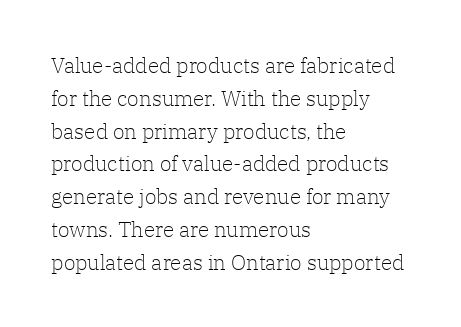
{"italic": "no", "bold": "no", "underline": "no", "align": "left", "line_spacing": "normal", "line_spacing_ratio": 1.56, "letter_spacing": "normal", "letter_spacing_em": 0.0, "glyph_px": 21}
